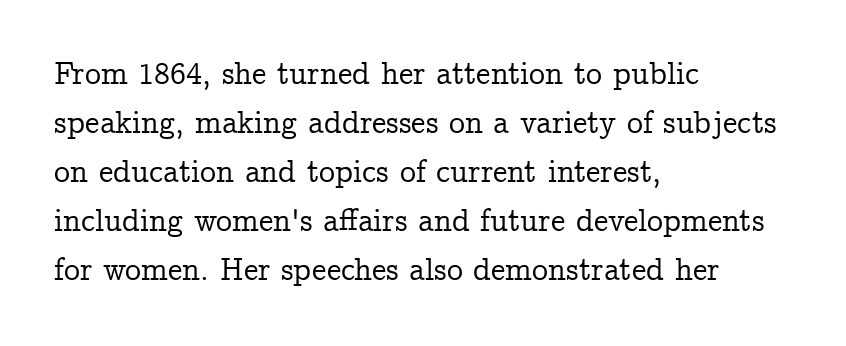
Q: Is the text italic (slanted)? A: No, it is upright.
Q: Is the typeface a serif or a sans-serif typeface? A: Serif.
Q: Is the text underlined? A: No.
Q: How is the paragraph aligned? A: Left-aligned.
Q: Is the spacing between letters normal or unusually wide? A: Normal.
Q: Is the spacing between lines tight, normal or loose? A: Normal.
Q: Width (condensed, normal, or wide)? A: Normal.
Q: Stroke contrast? A: Low.
Q: x-height? A: Medium.
Q: Monospaced? A: No.
